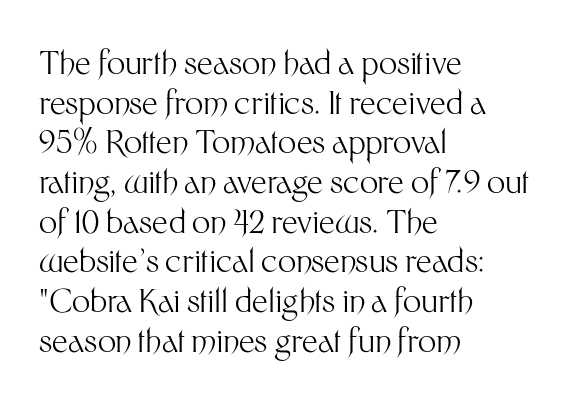
{"serif": "no", "italic": "no", "bold": "no", "weight": "light", "width": "normal", "stroke_contrast": "medium", "x_height": "medium", "monospaced": "no", "underline": "no", "align": "left", "line_spacing_ratio": 1.24, "letter_spacing": "normal", "letter_spacing_em": 0.0, "glyph_px": 32}
